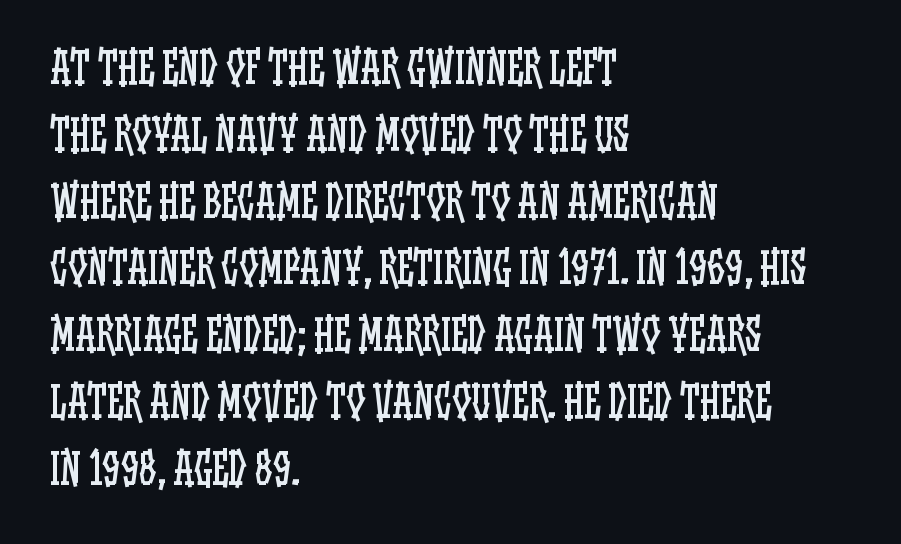
{"italic": "no", "bold": "no", "weight": "regular", "width": "condensed", "stroke_contrast": "low", "x_height": "large", "monospaced": "no", "underline": "no", "align": "left", "line_spacing": "normal", "line_spacing_ratio": 1.59, "letter_spacing": "normal", "letter_spacing_em": 0.0, "glyph_px": 42}
